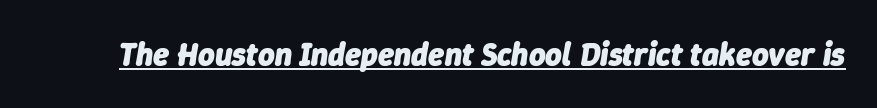
The image shows 32 px heavy type, italic (leaning right); set normal letter spacing, underlined; low stroke contrast and a medium x-height.
